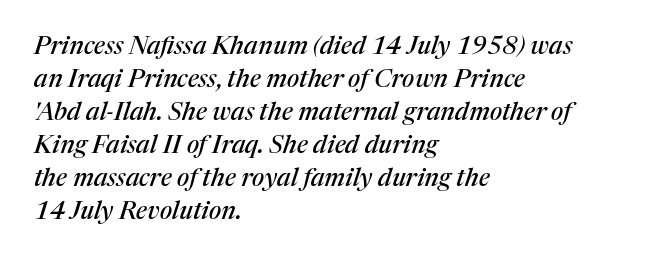
Looking at the ascenders, they clearly lean. No extra tracking has been applied to these lines. Line starts are locked; line ends wander. Any mark beneath the type? The region is blank. What's the leading like? Ordinary, nothing unusual.
